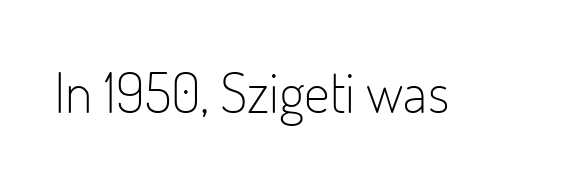
{"serif": "no", "italic": "no", "bold": "no", "weight": "light", "width": "condensed", "stroke_contrast": "low", "x_height": "small", "monospaced": "no", "underline": "no", "letter_spacing": "normal", "letter_spacing_em": 0.0, "glyph_px": 57}
